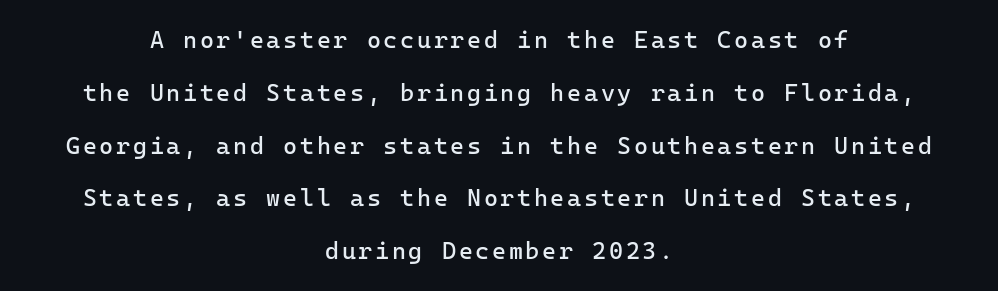
Each stroke keeps to a modest, everyday thickness or less. The axis of the letterforms is exactly vertical. The baseline area is clear. In CSS terms this would be text-align: center.
